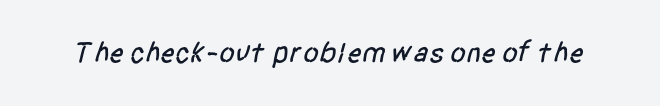
{"serif": "no", "width": "condensed", "stroke_contrast": "low", "x_height": "large", "monospaced": "no", "underline": "no", "letter_spacing": "normal", "letter_spacing_em": 0.0, "glyph_px": 29}
